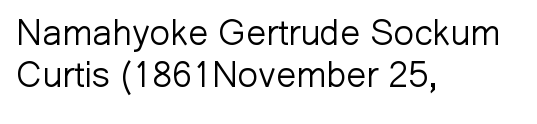
{"serif": "no", "italic": "no", "bold": "no", "weight": "light", "width": "normal", "stroke_contrast": "low", "x_height": "medium", "monospaced": "no", "underline": "no", "align": "left", "line_spacing_ratio": 1.17, "letter_spacing": "normal", "letter_spacing_em": 0.0, "glyph_px": 36}
